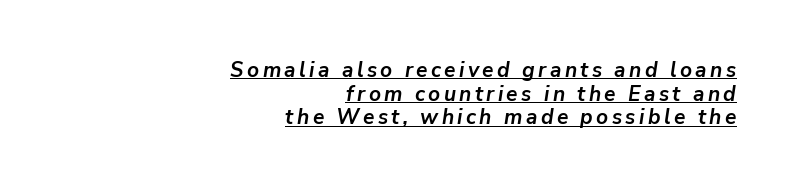
{"italic": "yes", "lean": "right", "slant_degrees": 9, "bold": "yes", "underline": "yes", "align": "right", "line_spacing": "tight", "line_spacing_ratio": 1.13, "glyph_px": 21}
